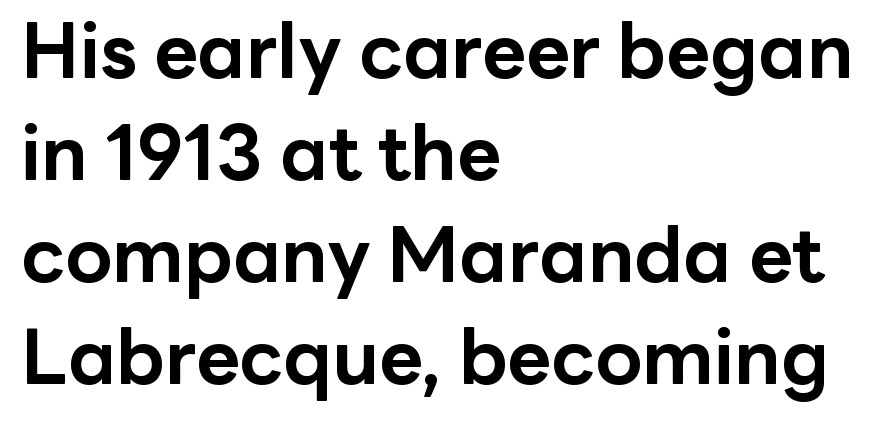
{"serif": "no", "italic": "no", "bold": "yes", "weight": "bold", "width": "normal", "stroke_contrast": "low", "x_height": "medium", "monospaced": "no", "underline": "no", "align": "left", "line_spacing": "normal", "line_spacing_ratio": 1.34, "letter_spacing": "normal", "letter_spacing_em": 0.0, "glyph_px": 76}
